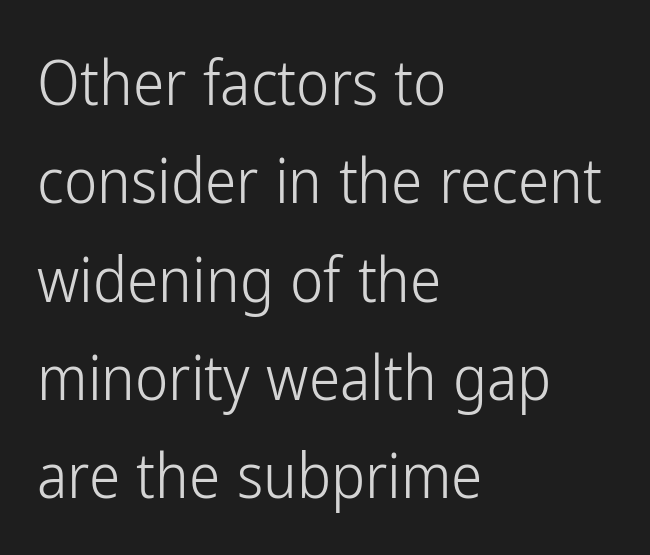
Is the type heavy? It reads as light-to-regular instead. Check under the words: just untouched page. Do the characters align in a grid? No, the font is proportional. Notice how the stems are strictly vertical — no italics here. Characters follow at the spacing the type designer built in.
